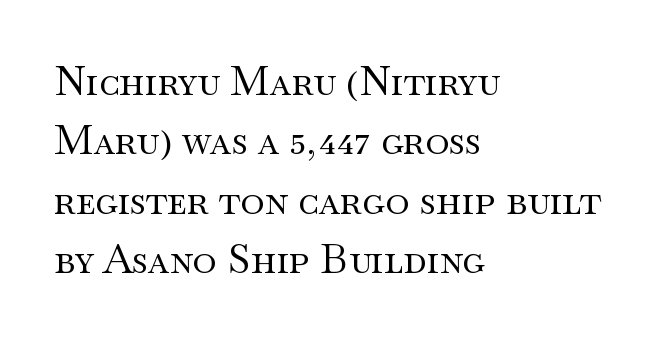
The image shows 41 px regular-weight, wide serif type, upright; set left-aligned, normal line spacing (1.45x), normal letter spacing, not underlined; medium stroke contrast and a small x-height.
